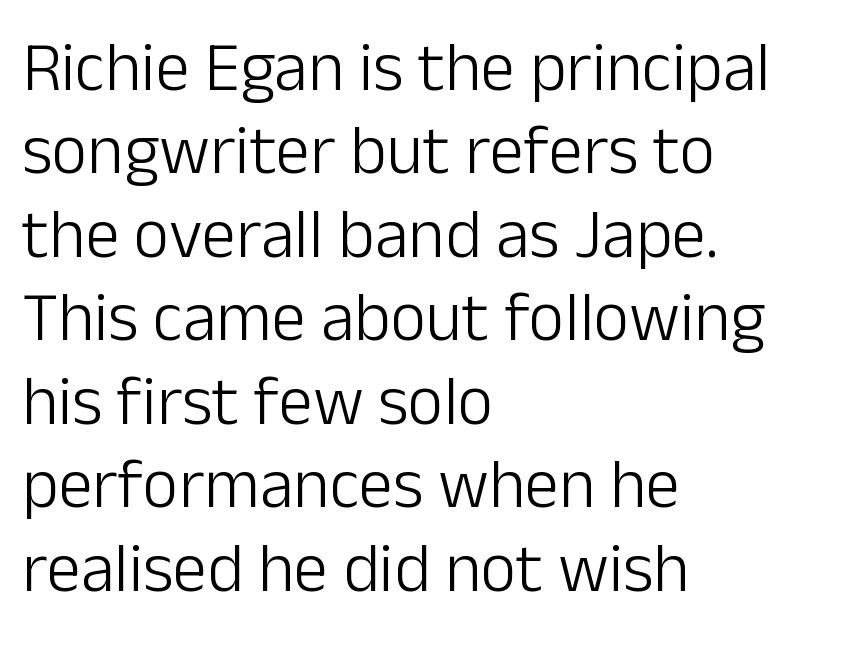
Q: Is the text bold? A: No.
Q: Is the text italic (slanted)? A: No, it is upright.
Q: Is the typeface a serif or a sans-serif typeface? A: Sans-serif.
Q: Is the text underlined? A: No.
Q: How is the paragraph aligned? A: Left-aligned.
Q: Is the spacing between letters normal or unusually wide? A: Normal.
Q: Width (condensed, normal, or wide)? A: Normal.
Q: Stroke contrast? A: Low.
Q: x-height? A: Medium.
Q: Monospaced? A: No.
